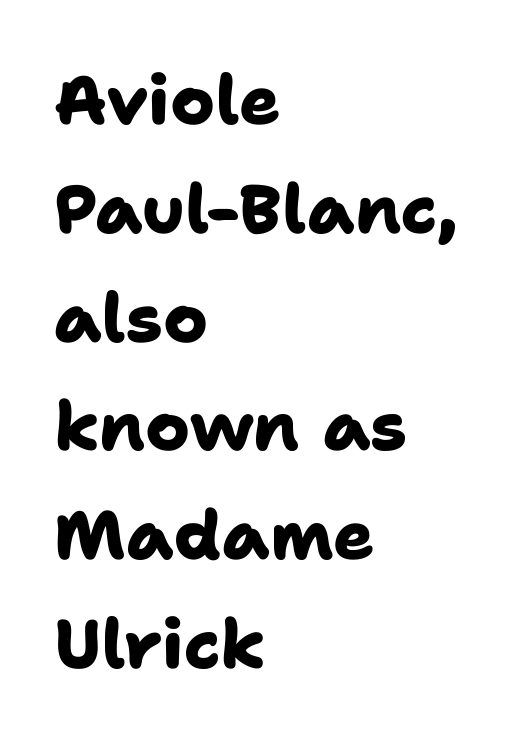
This sample has the flowing, uneven cadence of proportional lettering. Characters follow at the spacing the type designer built in. A classic flush-left, rag-right setting is used for this passage. Caption: bold face, heavy strokes. Nobody drew a line under any word here. This rendering employs a face without finishing strokes, i.e., a sans-serif.
